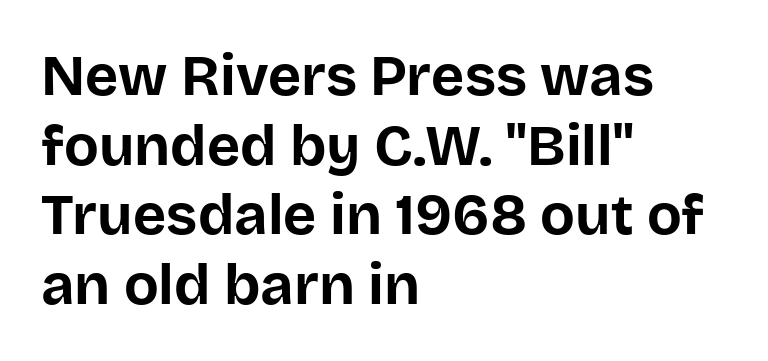
{"serif": "no", "italic": "no", "bold": "yes", "weight": "bold", "width": "normal", "stroke_contrast": "low", "x_height": "large", "monospaced": "no", "underline": "no", "align": "left", "line_spacing_ratio": 1.22, "letter_spacing": "normal", "letter_spacing_em": 0.0, "glyph_px": 57}
